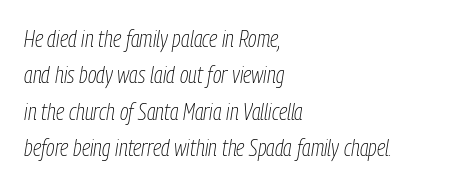
Type without underlining. Standard letterfit; no display-style spreading of the glyphs. The rendering uses a moderate line-height, typical for paragraphs. Reading down the block, your eye returns to a fixed left position each line.
